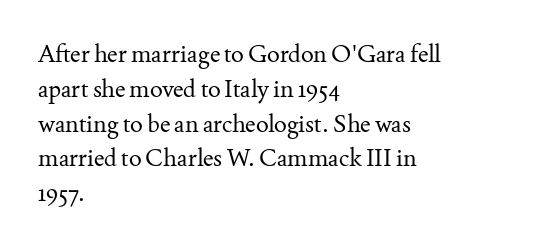
The image shows 24 px text type, upright; set left-aligned, normal line spacing (1.45x), normal letter spacing, not underlined.
